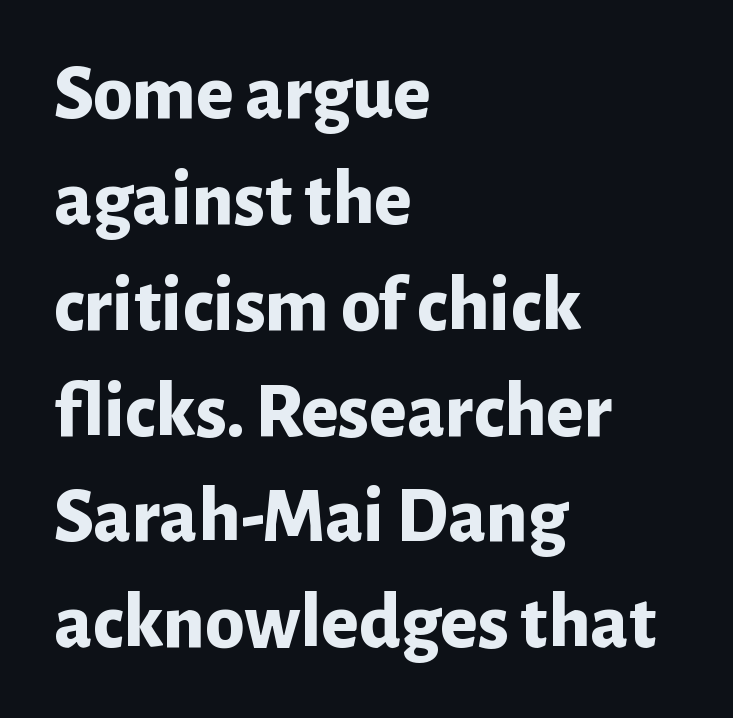
Q: Is the text bold? A: Yes.
Q: Is the text italic (slanted)? A: No, it is upright.
Q: Is the typeface a serif or a sans-serif typeface? A: Sans-serif.
Q: Is the text underlined? A: No.
Q: How is the paragraph aligned? A: Left-aligned.
Q: Is the spacing between letters normal or unusually wide? A: Normal.
Q: Is the spacing between lines tight, normal or loose? A: Normal.
Q: Width (condensed, normal, or wide)? A: Normal.
Q: Stroke contrast? A: Low.
Q: x-height? A: Medium.
Q: Monospaced? A: No.
